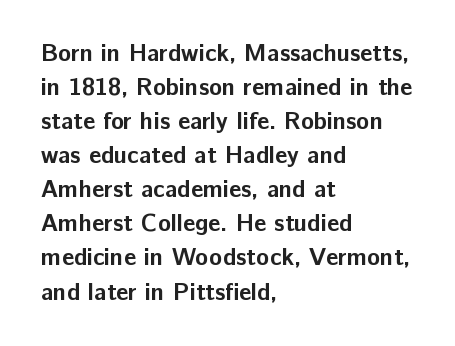
Q: Is the text bold? A: Yes.
Q: Is the text italic (slanted)? A: No, it is upright.
Q: Is the text underlined? A: No.
Q: How is the paragraph aligned? A: Left-aligned.
Q: Is the spacing between letters normal or unusually wide? A: Normal.
Q: Is the spacing between lines tight, normal or loose? A: Normal.
